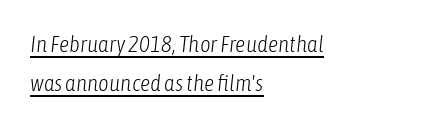
{"italic": "yes", "lean": "right", "slant_degrees": 6, "bold": "no", "underline": "yes", "align": "left", "line_spacing": "normal", "line_spacing_ratio": 1.7, "letter_spacing": "normal", "letter_spacing_em": 0.0, "glyph_px": 23}
